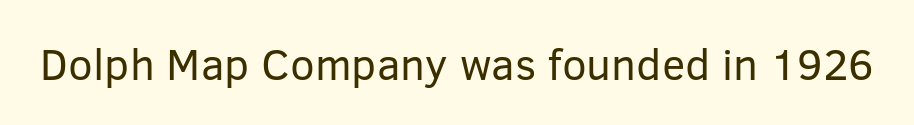
The image shows 44 px regular-weight sans-serif type, upright; set normal letter spacing, not underlined; low stroke contrast and a medium x-height.
